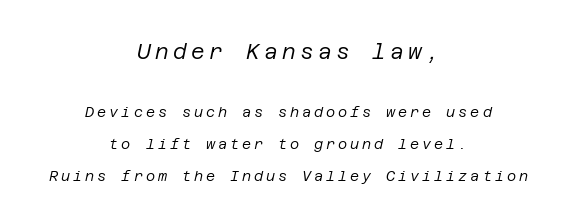
{"italic": "yes", "lean": "right", "slant_degrees": 12, "bold": "no", "underline": "no", "align": "center", "line_spacing": "loose", "line_spacing_ratio": 2.26, "letter_spacing": "wide", "letter_spacing_em": 0.21, "larger_block": "first", "size_ratio": 1.5, "glyph_px": 21}
